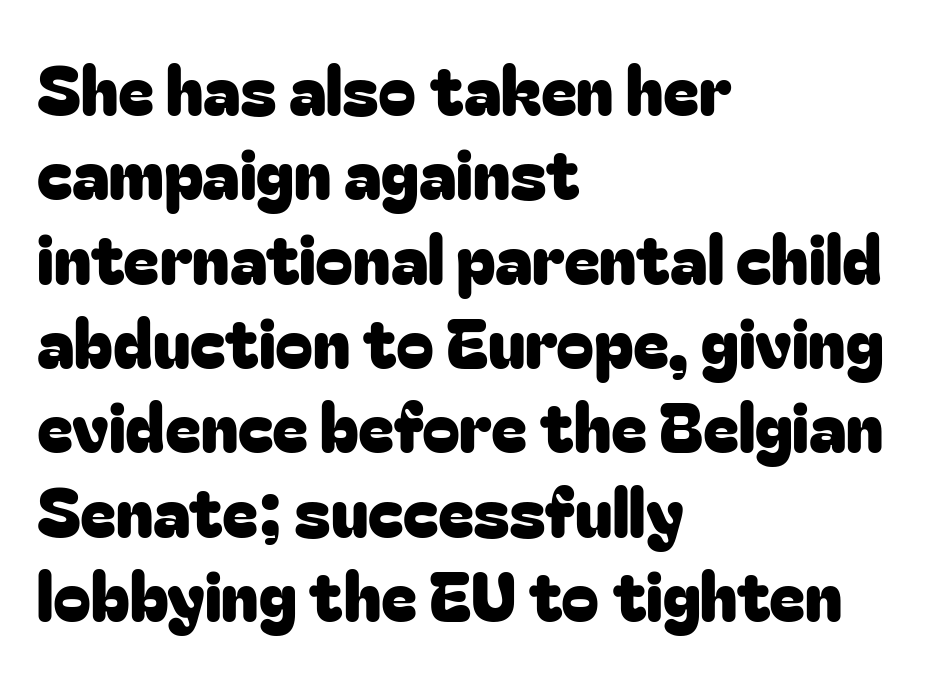
{"serif": "no", "italic": "no", "width": "normal", "stroke_contrast": "low", "x_height": "medium", "monospaced": "no", "underline": "no", "align": "left", "line_spacing_ratio": 1.24, "letter_spacing": "normal", "letter_spacing_em": 0.0, "glyph_px": 68}
